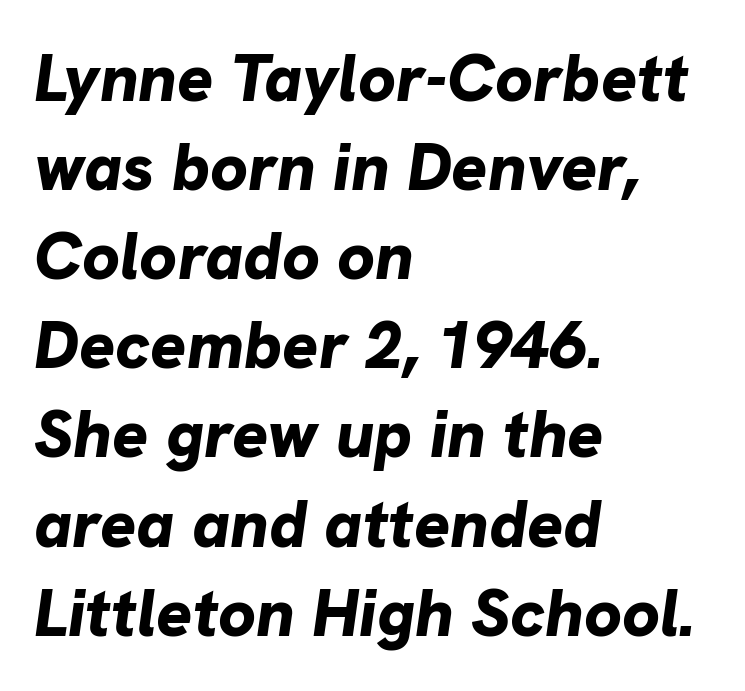
Q: Is the text bold? A: Yes.
Q: Is the text italic (slanted)? A: Yes, it leans right by about 8 degrees.
Q: Is the text underlined? A: No.
Q: How is the paragraph aligned? A: Left-aligned.
Q: Is the spacing between letters normal or unusually wide? A: Normal.
Q: Is the spacing between lines tight, normal or loose? A: Normal.
Q: Width (condensed, normal, or wide)? A: Normal.
Q: Stroke contrast? A: Low.
Q: x-height? A: Medium.
Q: Monospaced? A: No.
